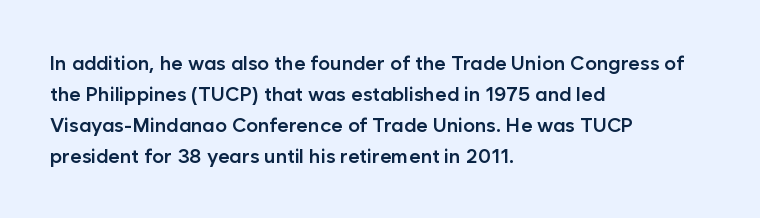
{"italic": "no", "bold": "semi", "underline": "no", "align": "left", "line_spacing": "normal", "line_spacing_ratio": 1.55, "letter_spacing": "normal", "letter_spacing_em": 0.0, "glyph_px": 20}
